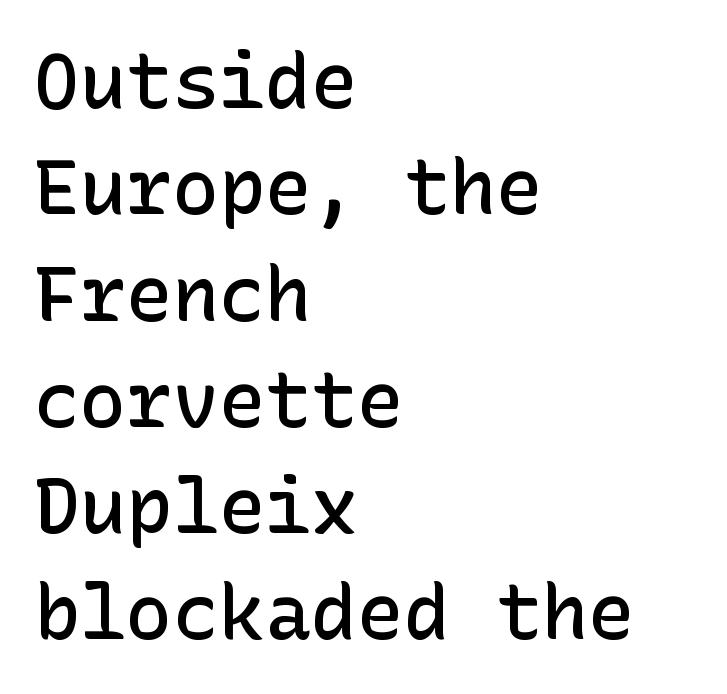
The image shows 77 px semibold sans-serif type, upright; set left-aligned, normal line spacing (1.38x), normal letter spacing, not underlined; low stroke contrast and a medium x-height.
